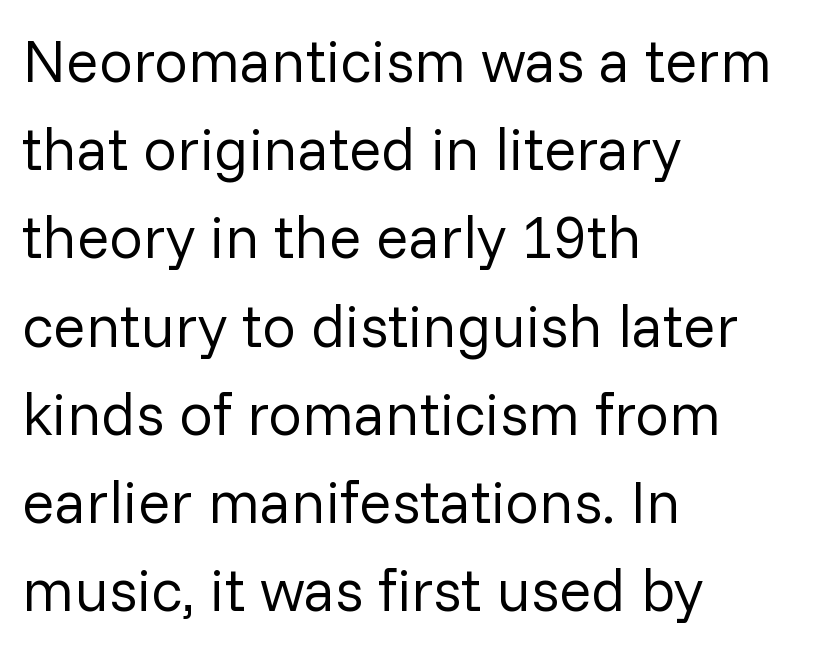
{"serif": "no", "italic": "no", "bold": "no", "weight": "regular", "width": "normal", "stroke_contrast": "low", "x_height": "medium", "monospaced": "no", "underline": "no", "align": "left", "line_spacing": "normal", "line_spacing_ratio": 1.47, "letter_spacing": "normal", "letter_spacing_em": 0.0, "glyph_px": 60}
